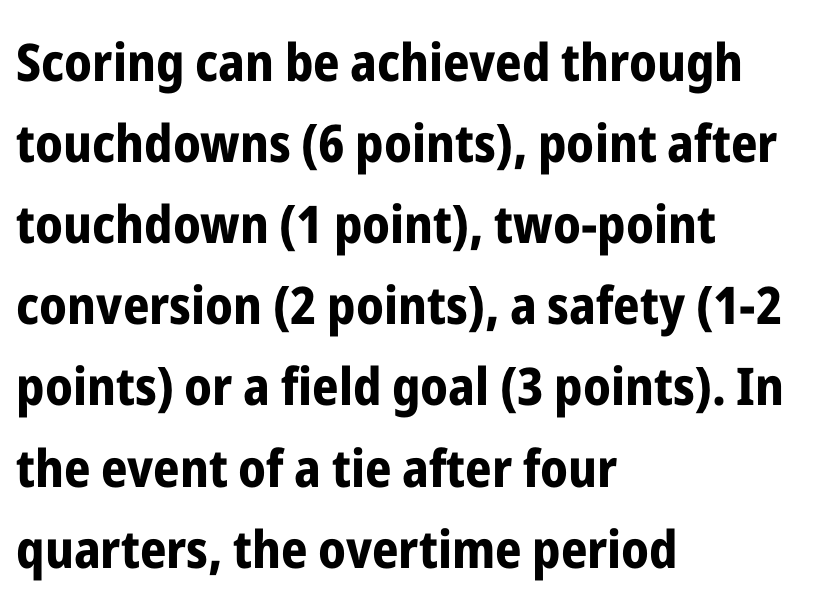
{"serif": "no", "italic": "no", "bold": "yes", "weight": "bold", "width": "condensed", "stroke_contrast": "low", "x_height": "medium", "monospaced": "no", "underline": "no", "align": "left", "line_spacing": "normal", "line_spacing_ratio": 1.56, "letter_spacing": "normal", "letter_spacing_em": 0.0, "glyph_px": 52}
